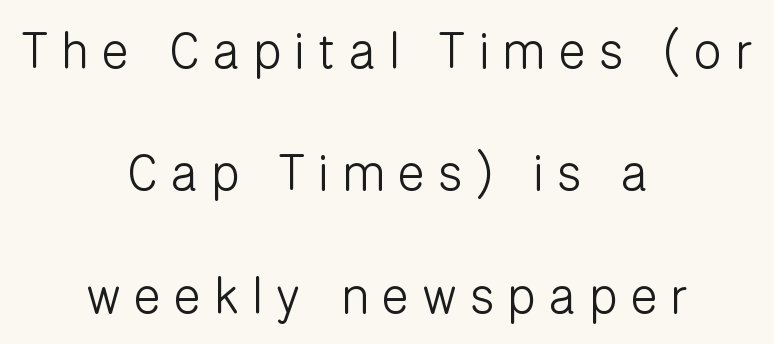
Think of a printed novel: that variable character pitch is what you see here. You could only call the tracking loose — the letters float apart. Nobody drew a line under any word here. Line spacing here is loose.
